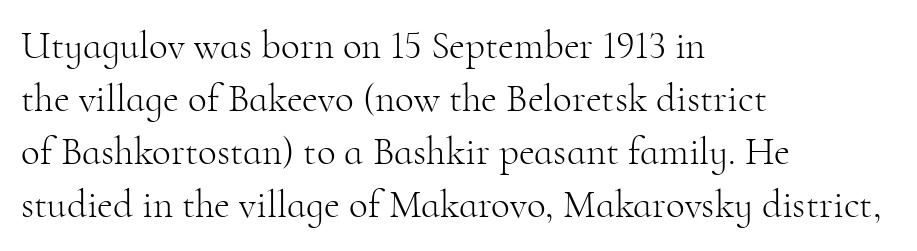
A student would call this left alignment; a typographer would say flush left, rag right. Is there much room between lines? A standard amount, neither cramped nor airy. A bare baseline throughout the passage. Weight: in the light-to-regular range. Is this a fixed-width face? No — the glyphs have proportional, varying widths. If you drew a line through each stem, it would be perfectly vertical.
